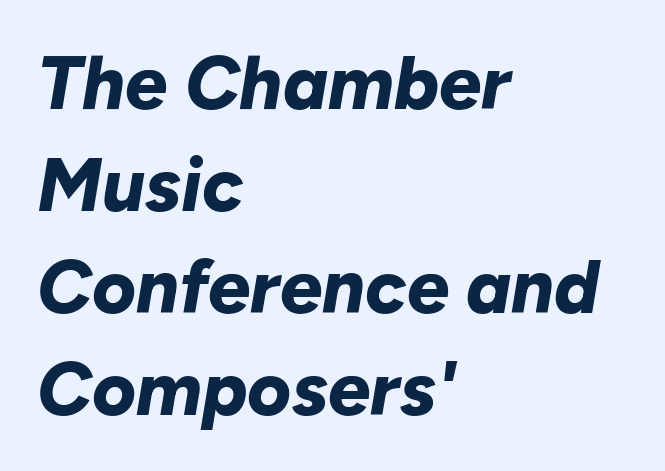
The image shows 75 px bold type, italic (leaning right); set left-aligned, normal line spacing (1.36x), normal letter spacing, not underlined; low stroke contrast and a medium x-height.
